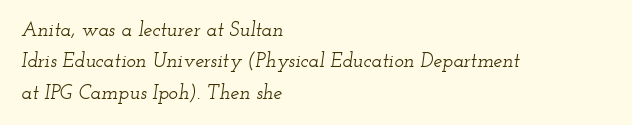
Q: Is the text italic (slanted)? A: Yes, it leans right by about 12 degrees.
Q: Is the text underlined? A: No.
Q: How is the paragraph aligned? A: Left-aligned.
Q: Is the spacing between letters normal or unusually wide? A: Normal.
Q: Is the spacing between lines tight, normal or loose? A: Normal.
